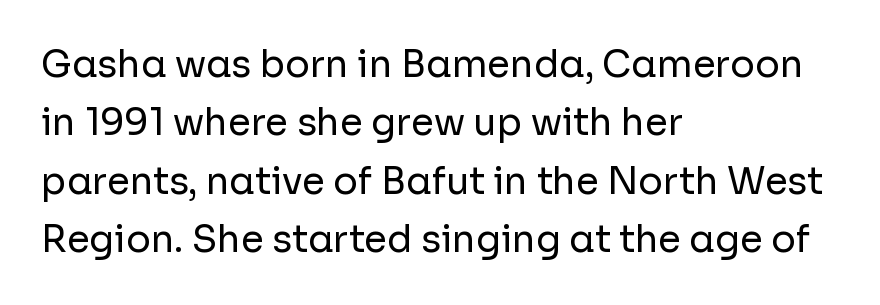
Q: Is the text bold? A: No.
Q: Is the text italic (slanted)? A: No, it is upright.
Q: Is the typeface a serif or a sans-serif typeface? A: Sans-serif.
Q: Is the text underlined? A: No.
Q: How is the paragraph aligned? A: Left-aligned.
Q: Is the spacing between letters normal or unusually wide? A: Normal.
Q: Is the spacing between lines tight, normal or loose? A: Normal.
Q: Width (condensed, normal, or wide)? A: Normal.
Q: Stroke contrast? A: Low.
Q: x-height? A: Medium.
Q: Monospaced? A: No.
